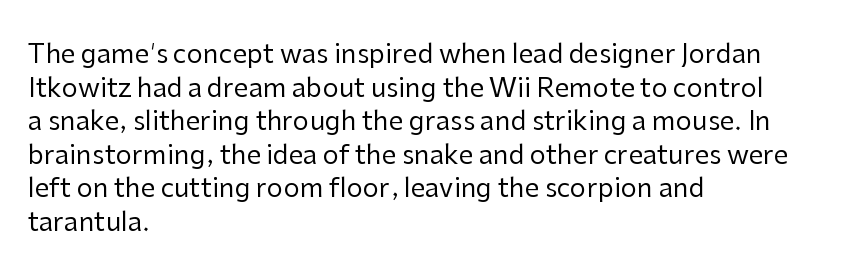
{"italic": "no", "bold": "no", "underline": "no", "align": "left", "line_spacing": "normal", "line_spacing_ratio": 1.29, "letter_spacing": "normal", "letter_spacing_em": 0.0, "glyph_px": 26}
